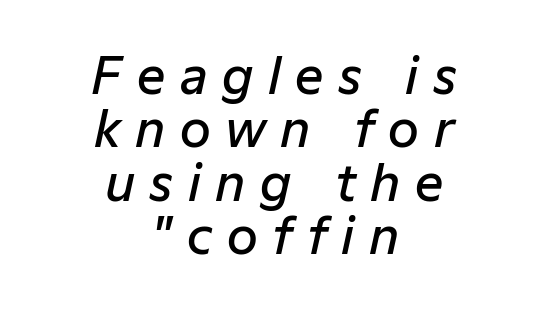
The image shows 50 px semibold type, italic (leaning right); set centered, tight line spacing (1.07x), unusually wide letter spacing (+0.29 em), not underlined; low stroke contrast and a medium x-height.
